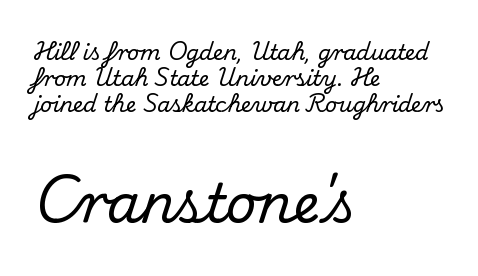
A classic flush-left, rag-right setting is used for this passage. The emphasis by scale lands on block number two, below. How are the letters spaced? Ordinarily, with no added tracking. Old-style or modern, the face here clearly has serifs. Looks like regular typesetting: each glyph gets only the width it needs.
